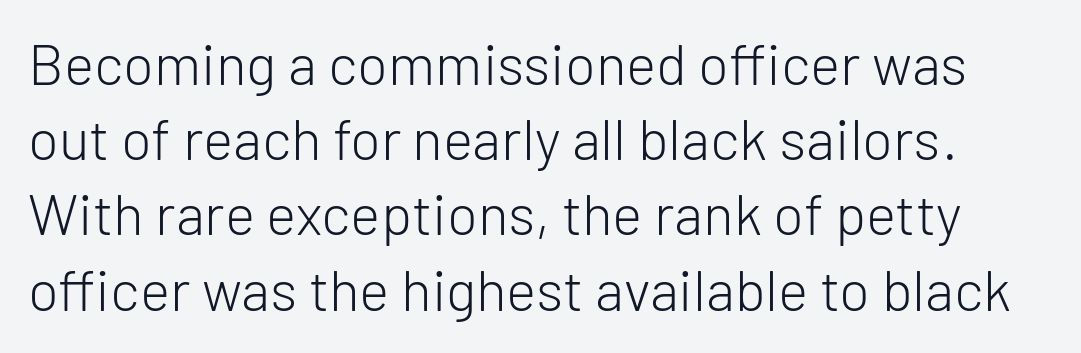
Q: Is the text bold? A: No.
Q: Is the text italic (slanted)? A: No, it is upright.
Q: Is the typeface a serif or a sans-serif typeface? A: Sans-serif.
Q: Is the text underlined? A: No.
Q: Is the spacing between letters normal or unusually wide? A: Normal.
Q: Is the spacing between lines tight, normal or loose? A: Normal.
Q: Width (condensed, normal, or wide)? A: Normal.
Q: Stroke contrast? A: Low.
Q: x-height? A: Medium.
Q: Monospaced? A: No.
